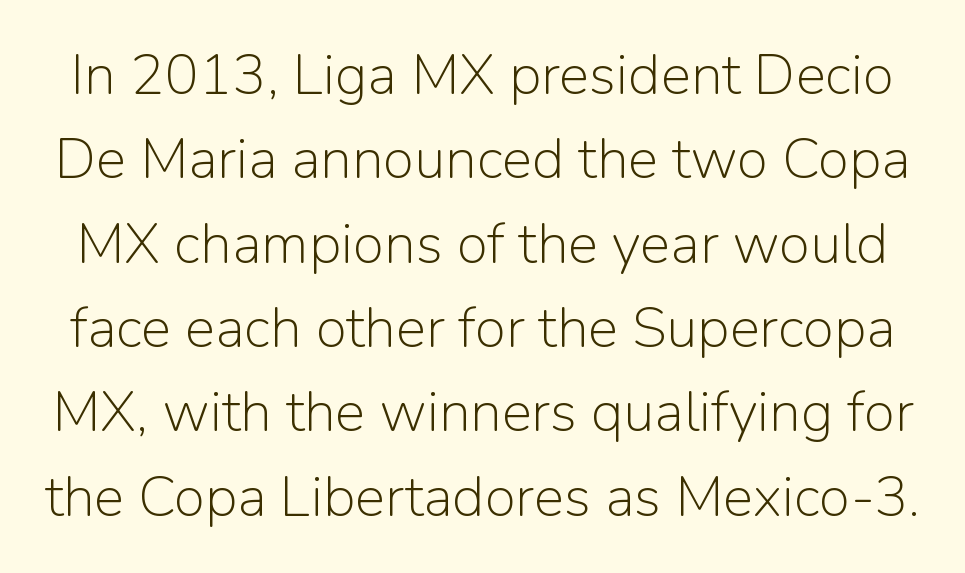
Q: Is the text bold? A: No.
Q: Is the text italic (slanted)? A: No, it is upright.
Q: Is the typeface a serif or a sans-serif typeface? A: Sans-serif.
Q: Is the text underlined? A: No.
Q: Is the spacing between letters normal or unusually wide? A: Normal.
Q: Is the spacing between lines tight, normal or loose? A: Normal.
Q: Width (condensed, normal, or wide)? A: Normal.
Q: Stroke contrast? A: Low.
Q: x-height? A: Medium.
Q: Monospaced? A: No.
